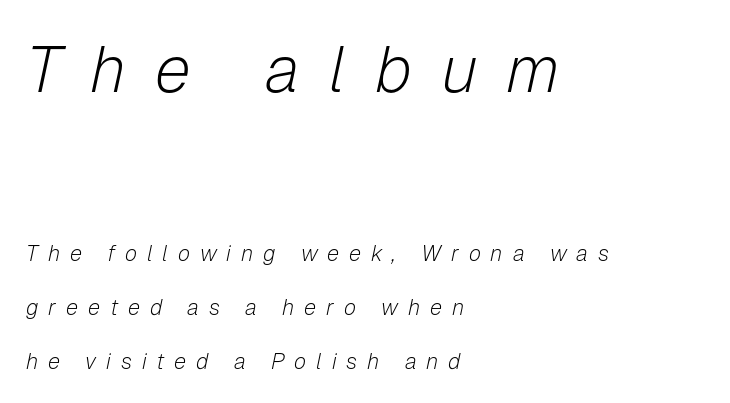
{"italic": "yes", "lean": "right", "slant_degrees": 12, "bold": "no", "weight": "light", "width": "normal", "stroke_contrast": "low", "x_height": "medium", "monospaced": "no", "underline": "no", "align": "left", "line_spacing": "loose", "line_spacing_ratio": 2.46, "letter_spacing": "wide", "letter_spacing_em": 0.45, "larger_block": "first", "size_ratio": 2.95, "glyph_px": 65}
